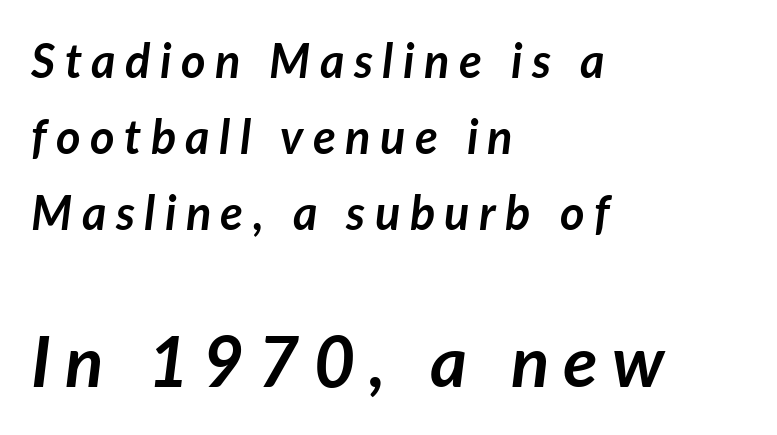
{"italic": "yes", "lean": "right", "slant_degrees": 7, "bold": "yes", "weight": "semibold", "width": "normal", "stroke_contrast": "low", "x_height": "medium", "monospaced": "no", "underline": "no", "align": "left", "line_spacing": "normal", "line_spacing_ratio": 1.62, "letter_spacing": "wide", "letter_spacing_em": 0.2, "larger_block": "second", "size_ratio": 1.51, "glyph_px": 71}
